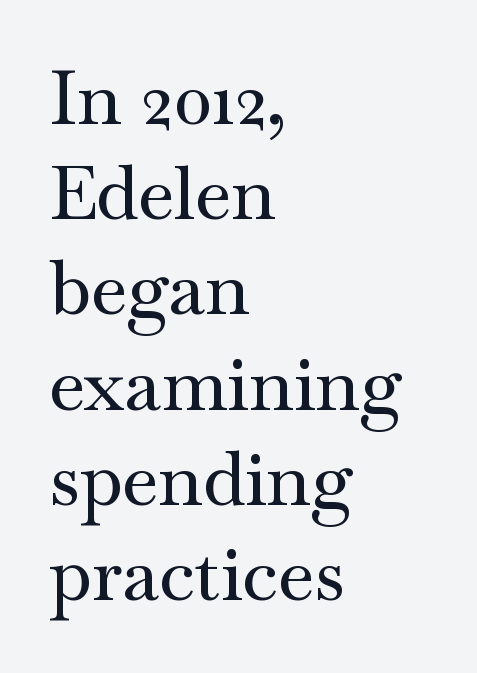
You can tell from the footed stems that serif type was used. Nope, not italic — everything's standing straight. Teacher's note: observe the even left margin — that is flush-left alignment. Is there much room between lines? A standard amount, neither cramped nor airy. Looks like regular typesetting: each glyph gets only the width it needs. Default kerning and tracking; the words read as compact shapes.
